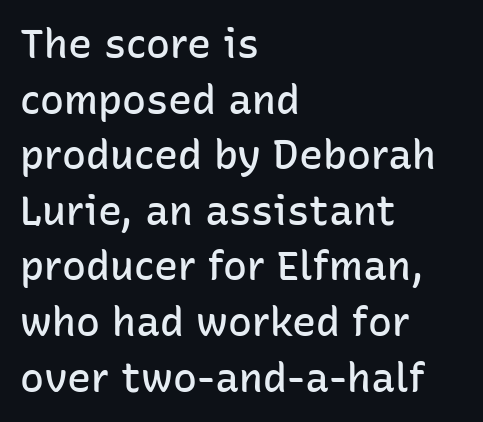
Q: Is the text bold? A: Semi-bold.
Q: Is the text italic (slanted)? A: No, it is upright.
Q: Is the typeface a serif or a sans-serif typeface? A: Sans-serif.
Q: Is the text underlined? A: No.
Q: How is the paragraph aligned? A: Left-aligned.
Q: Is the spacing between letters normal or unusually wide? A: Normal.
Q: Is the spacing between lines tight, normal or loose? A: Normal.
Q: Width (condensed, normal, or wide)? A: Normal.
Q: Stroke contrast? A: Low.
Q: x-height? A: Medium.
Q: Monospaced? A: No.
